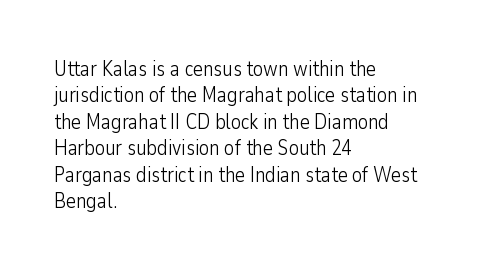
{"italic": "no", "bold": "no", "underline": "no", "align": "left", "line_spacing": "normal", "line_spacing_ratio": 1.26, "letter_spacing": "normal", "letter_spacing_em": 0.0, "glyph_px": 21}
